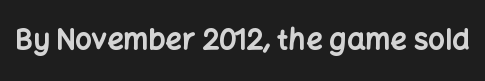
Every stem runs plumb, perpendicular to the baseline. The letters carry no serifs — their stems end cleanly without finishing strokes. The rendering uses natural spacing where letterforms have individual widths. Typographic density is high because the face is bold. Characters follow at the spacing the type designer built in. Any mark beneath the type? The region is blank.
